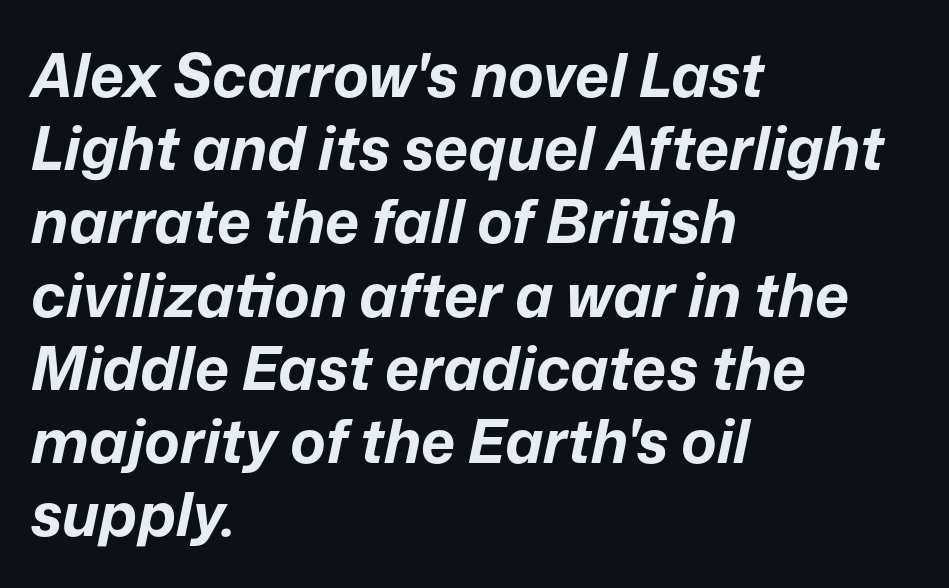
What stands out about the letter spacing? Nothing — it is the standard amount. The paragraph has a hard left edge and a soft right edge. The rendering uses natural spacing where letterforms have individual widths. Anything drawn beneath the words? Only blank space. There's an unmistakable incline to the writing here.
